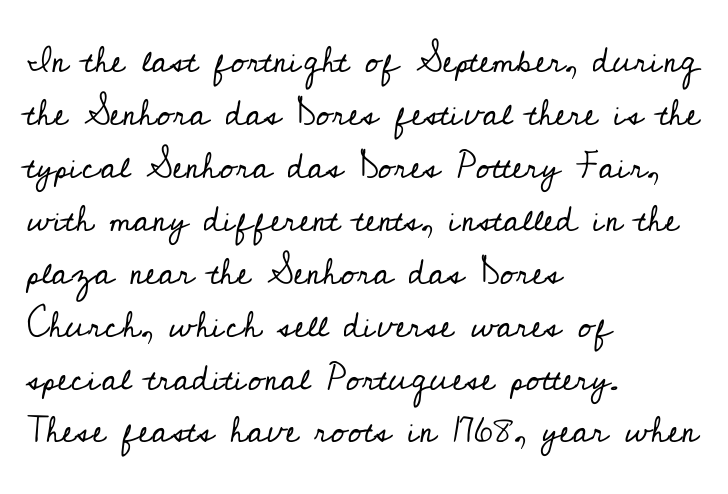
Letters have the restrained weight of plain body copy at most. One glance says typical: line gaps are just what's usual. The passage shown is typeset with a serif family. All the whitespace from short lines collects on the right. Caption: standard tracking, unaltered.
